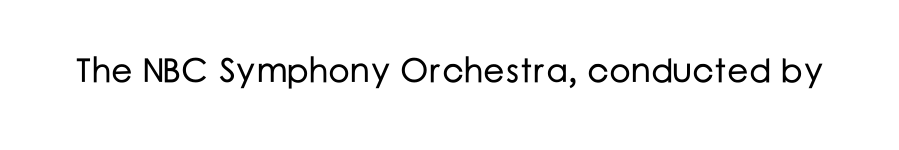
Look at the bottom of the vertical strokes: they stop flat, with no serifs. Just letters on the line, the space beneath them empty. A typesetter would call this proportional, since set widths differ per character. The lettering holds an erect, upright posture throughout. The horizontal fit of the characters is conventional and even.
